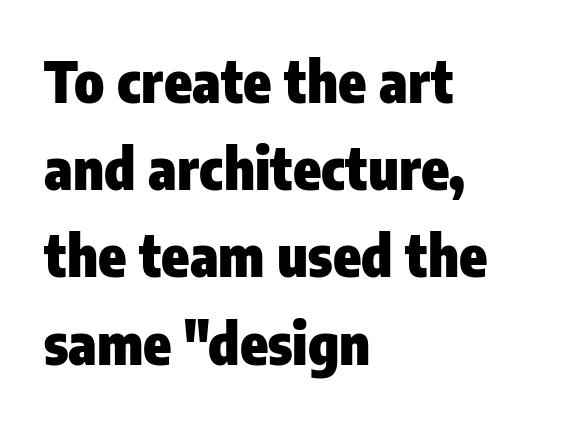
A student would call this left alignment; a typographer would say flush left, rag right. The letters carry no serifs — their stems end cleanly without finishing strokes. Note the varied advance widths — an 'i' is clearly narrower than an 'm'. Notice how thick the strokes are: this is what a full bold looks like. The specimen omits any rule beneath the text block's lines. Students, observe: this is what conventionally led text looks like.
